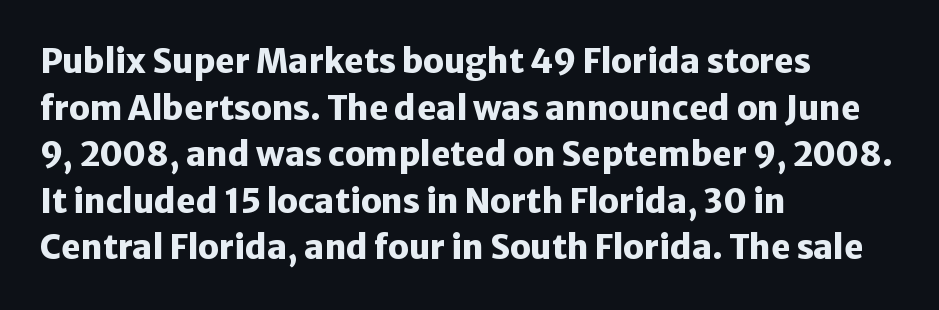
{"serif": "no", "italic": "no", "bold": "yes", "weight": "heavy", "width": "normal", "stroke_contrast": "low", "x_height": "medium", "monospaced": "no", "underline": "no", "align": "left", "line_spacing": "normal", "line_spacing_ratio": 1.41, "letter_spacing": "normal", "letter_spacing_em": 0.0, "glyph_px": 33}
